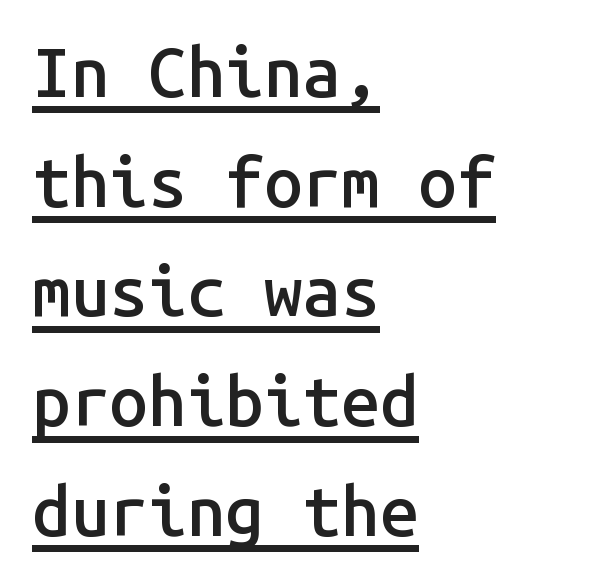
{"serif": "no", "italic": "no", "bold": "semi", "weight": "semibold", "width": "normal", "stroke_contrast": "low", "x_height": "medium", "monospaced": "yes", "underline": "yes", "align": "left", "line_spacing": "normal", "line_spacing_ratio": 1.59, "letter_spacing": "normal", "letter_spacing_em": 0.0, "glyph_px": 69}
